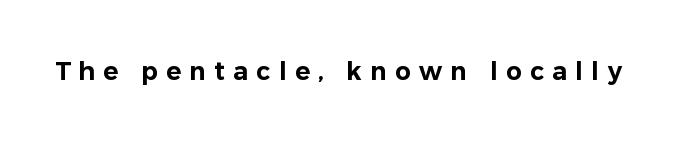
Nobody drew a line under any word here. Is the letter spacing exaggerated? Yes — the characters are pushed far apart. The letters stand straight up with perfectly vertical stems.
